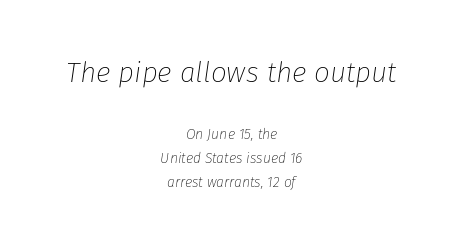
Q: Is the text bold? A: No.
Q: Is the text italic (slanted)? A: Yes, it leans right by about 8 degrees.
Q: Is the text underlined? A: No.
Q: How is the paragraph aligned? A: Centered.
Q: Is the spacing between letters normal or unusually wide? A: Normal.
Q: Which block of text is set in a larger size, the first (top) or the second (bottom)? A: The first (top) one.
Q: Width (condensed, normal, or wide)? A: Normal.
Q: Stroke contrast? A: Low.
Q: x-height? A: Medium.
Q: Monospaced? A: No.
